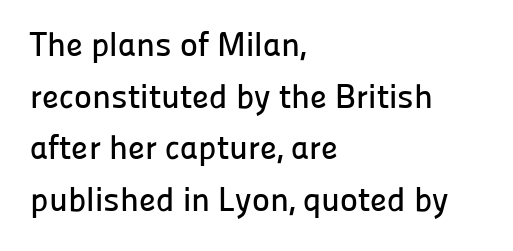
{"serif": "no", "italic": "no", "width": "normal", "stroke_contrast": "low", "x_height": "medium", "monospaced": "no", "underline": "no", "align": "left", "line_spacing": "normal", "line_spacing_ratio": 1.52, "letter_spacing": "normal", "letter_spacing_em": 0.0, "glyph_px": 34}
